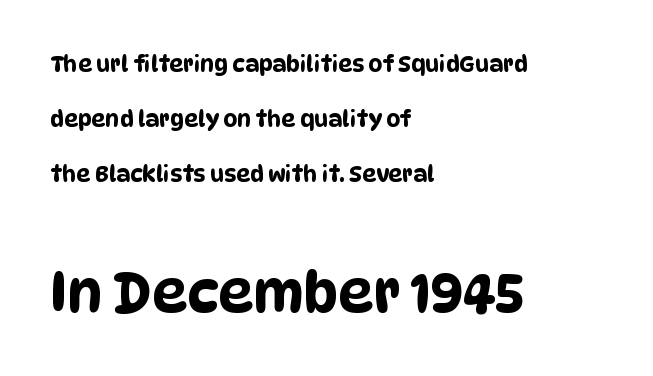
Q: Is the typeface a serif or a sans-serif typeface? A: Sans-serif.
Q: Is the text underlined? A: No.
Q: How is the paragraph aligned? A: Left-aligned.
Q: Is the spacing between letters normal or unusually wide? A: Normal.
Q: Is the spacing between lines tight, normal or loose? A: Loose.
Q: Which block of text is set in a larger size, the first (top) or the second (bottom)? A: The second (bottom) one.
Q: Width (condensed, normal, or wide)? A: Condensed.
Q: Stroke contrast? A: Low.
Q: x-height? A: Large.
Q: Monospaced? A: No.
